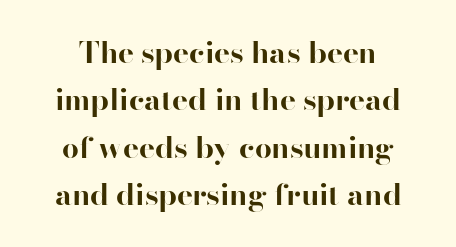
Q: Is the text bold? A: Yes.
Q: Is the text italic (slanted)? A: No, it is upright.
Q: Is the typeface a serif or a sans-serif typeface? A: Serif.
Q: Is the text underlined? A: No.
Q: How is the paragraph aligned? A: Centered.
Q: Is the spacing between letters normal or unusually wide? A: Normal.
Q: Is the spacing between lines tight, normal or loose? A: Normal.
Q: Width (condensed, normal, or wide)? A: Normal.
Q: Stroke contrast? A: High.
Q: x-height? A: Small.
Q: Monospaced? A: No.
